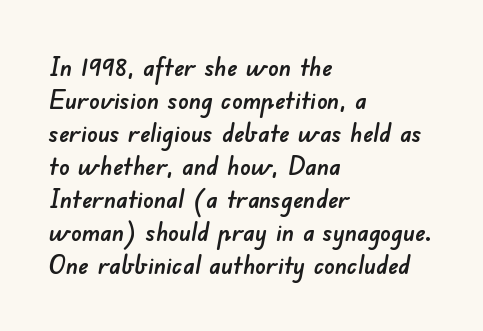
Q: Is the text underlined? A: No.
Q: How is the paragraph aligned? A: Left-aligned.
Q: Is the spacing between letters normal or unusually wide? A: Normal.
Q: Is the spacing between lines tight, normal or loose? A: Normal.
